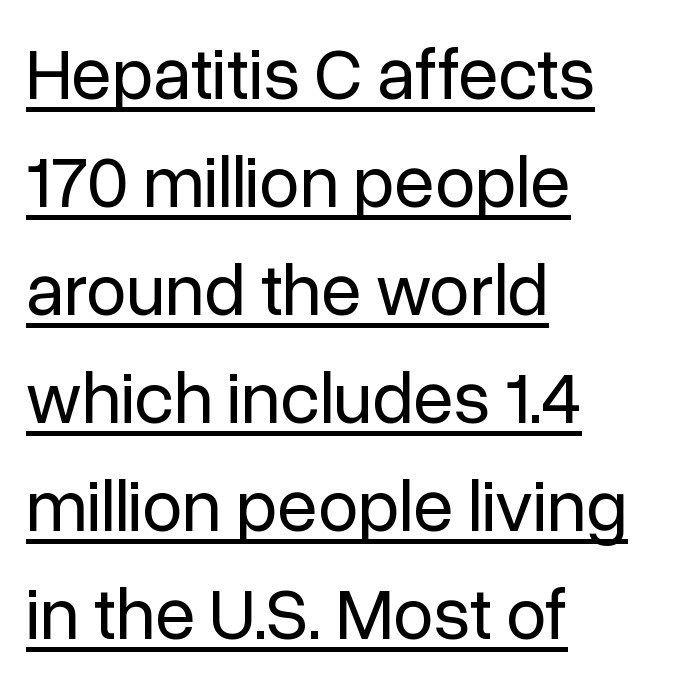
Style check: upright. The face used here is proportionally spaced, like ordinary book or web type. A classic flush-left, rag-right setting is used for this passage. Vertical spacing — default. The lettering is marked with a stroke running underneath it. Stroke terminals: plain, sans-serif.
